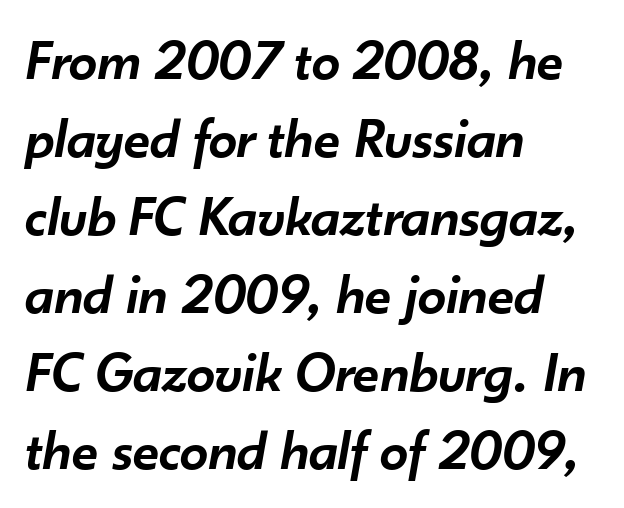
Q: Is the text bold? A: Semi-bold.
Q: Is the text italic (slanted)? A: Yes, it leans right by about 10 degrees.
Q: Is the text underlined? A: No.
Q: How is the paragraph aligned? A: Left-aligned.
Q: Is the spacing between letters normal or unusually wide? A: Normal.
Q: Is the spacing between lines tight, normal or loose? A: Normal.
Q: Width (condensed, normal, or wide)? A: Normal.
Q: Stroke contrast? A: Low.
Q: x-height? A: Small.
Q: Monospaced? A: No.
